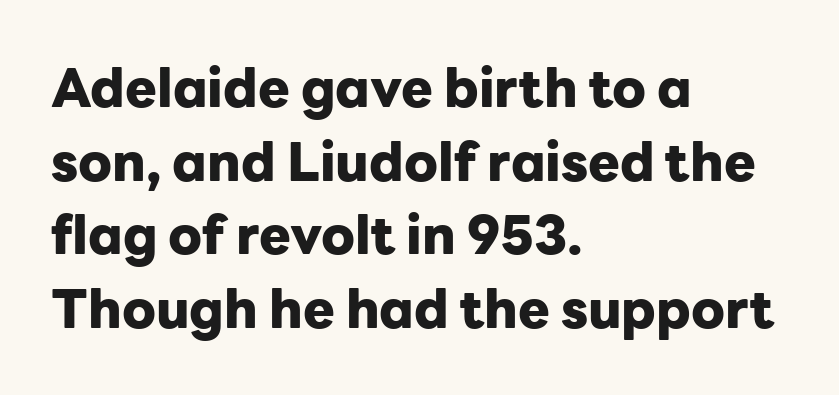
Q: Is the text bold? A: Yes.
Q: Is the text italic (slanted)? A: No, it is upright.
Q: Is the typeface a serif or a sans-serif typeface? A: Sans-serif.
Q: Is the text underlined? A: No.
Q: How is the paragraph aligned? A: Left-aligned.
Q: Is the spacing between letters normal or unusually wide? A: Normal.
Q: Is the spacing between lines tight, normal or loose? A: Normal.
Q: Width (condensed, normal, or wide)? A: Normal.
Q: Stroke contrast? A: Low.
Q: x-height? A: Medium.
Q: Monospaced? A: No.
